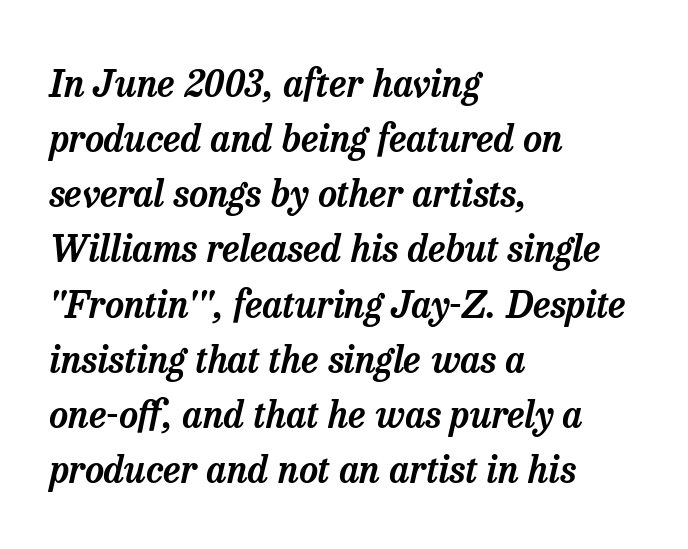
Q: Is the text italic (slanted)? A: Yes, it leans right by about 13 degrees.
Q: Is the typeface a serif or a sans-serif typeface? A: Serif.
Q: Is the text underlined? A: No.
Q: How is the paragraph aligned? A: Left-aligned.
Q: Is the spacing between letters normal or unusually wide? A: Normal.
Q: Is the spacing between lines tight, normal or loose? A: Normal.
Q: Width (condensed, normal, or wide)? A: Normal.
Q: Stroke contrast? A: Low.
Q: x-height? A: Medium.
Q: Monospaced? A: No.
